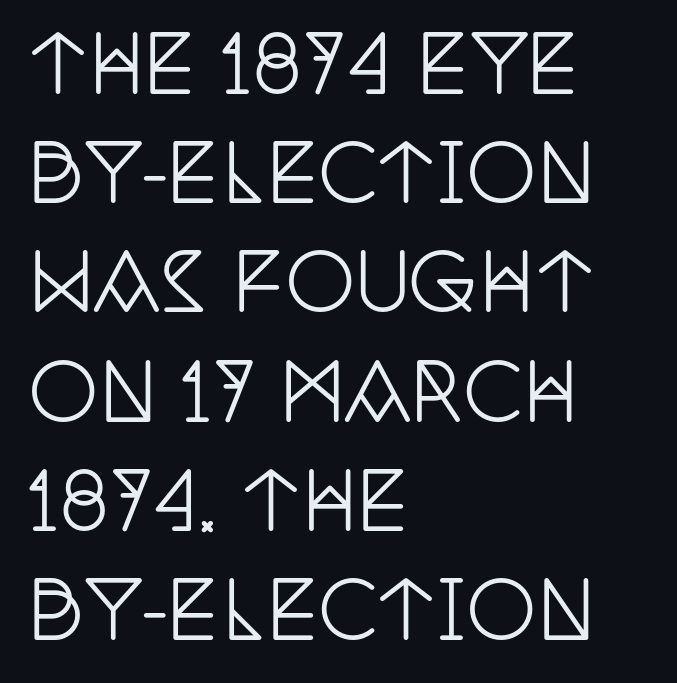
{"serif": "yes", "italic": "no", "width": "condensed", "stroke_contrast": "low", "x_height": "large", "monospaced": "no", "underline": "no", "align": "left", "line_spacing": "normal", "line_spacing_ratio": 1.4, "letter_spacing": "normal", "letter_spacing_em": 0.0, "glyph_px": 78}
